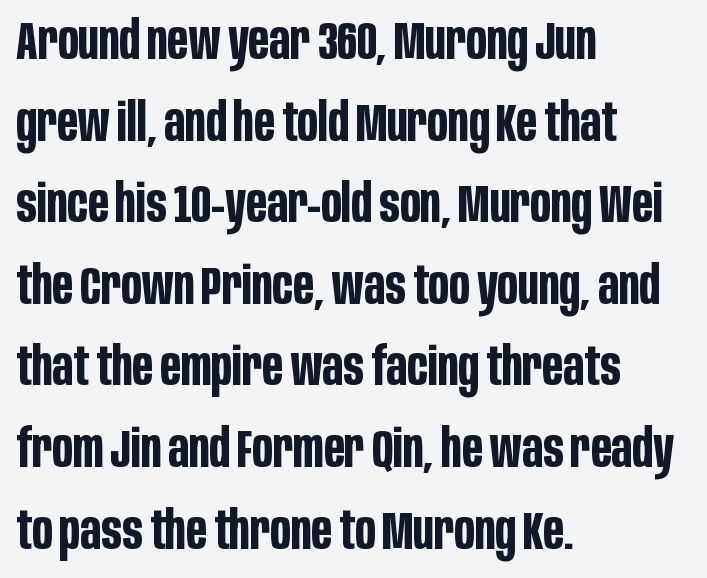
The type sits square on the baseline with zero lean. All the whitespace from short lines collects on the right. Typographic density is high because the face is bold. To sum up the face: it is a sans, with no serifs. Quick note: underline off. Each word holds together tightly as a unit, with standard inter-letter gaps.
